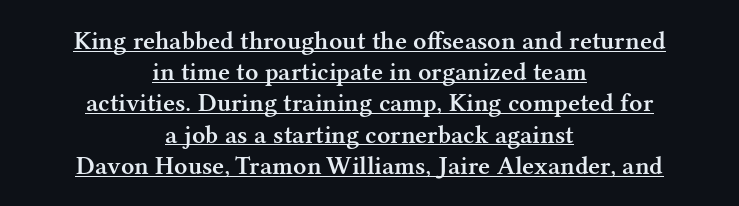
The letters are semibold — heavier than regular but short of a full bold. The string is rendered with underlining switched on. No italicization has been applied; the sample stays upright. In terms of letterspacing, this is plain default setting. Leftover space on each line is divided equally before and after the words.
